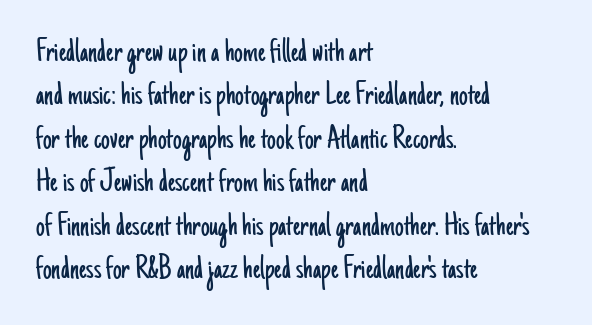
{"serif": "no", "italic": "no", "bold": "no", "weight": "light", "width": "condensed", "stroke_contrast": "low", "x_height": "small", "monospaced": "no", "underline": "no", "align": "left", "line_spacing_ratio": 1.24, "letter_spacing": "normal", "letter_spacing_em": 0.0, "glyph_px": 35}
